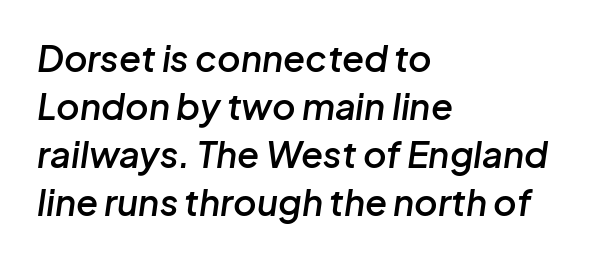
{"italic": "yes", "lean": "right", "slant_degrees": 8, "bold": "semi", "weight": "semibold", "width": "normal", "stroke_contrast": "low", "x_height": "medium", "monospaced": "no", "underline": "no", "align": "left", "line_spacing": "normal", "line_spacing_ratio": 1.33, "letter_spacing": "normal", "letter_spacing_em": 0.0, "glyph_px": 36}
